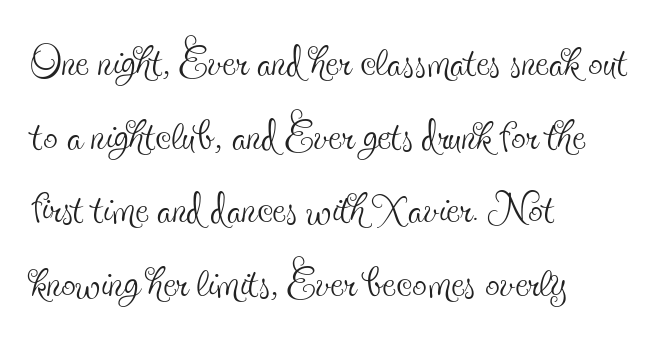
The image shows 58 px thin, condensed serif type; set left-aligned, normal line spacing (1.27x), normal letter spacing, not underlined; a small x-height.
